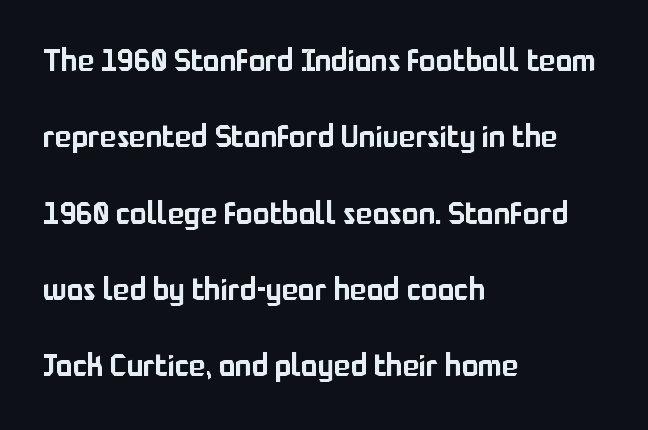
Ascenders rise straight up at ninety degrees. Quick note: interline space is abundant. Check the space under the baseline: it is left empty. The paragraph has a hard left edge and a soft right edge.
